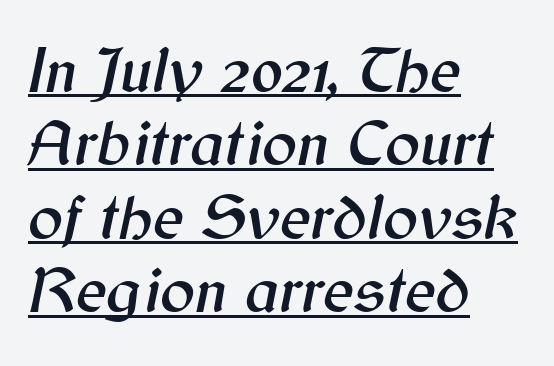
Q: Is the text italic (slanted)? A: Yes, it leans right by about 12 degrees.
Q: Is the text underlined? A: Yes.
Q: How is the paragraph aligned? A: Left-aligned.
Q: Is the spacing between letters normal or unusually wide? A: Normal.
Q: Is the spacing between lines tight, normal or loose? A: Tight.
Q: Width (condensed, normal, or wide)? A: Normal.
Q: Stroke contrast? A: Medium.
Q: x-height? A: Medium.
Q: Monospaced? A: No.
